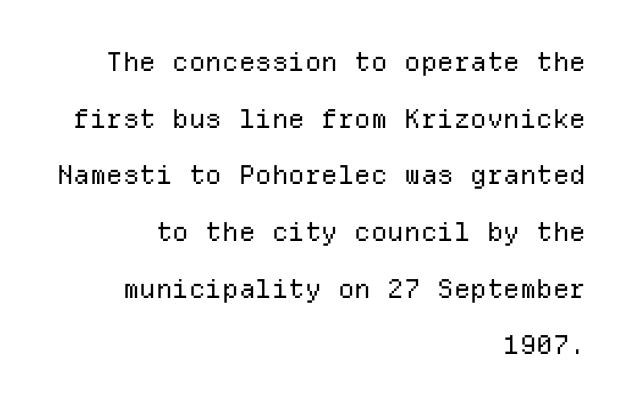
Vertical strokes here are truly vertical. The rendering uses a large line-height, opening up the rows. The strokes are not fattened; the text isn't bold. How are the letters spaced? Ordinarily, with no added tracking. Nobody drew a line under any word here. Short and long lines alike share a common ending point at right.
